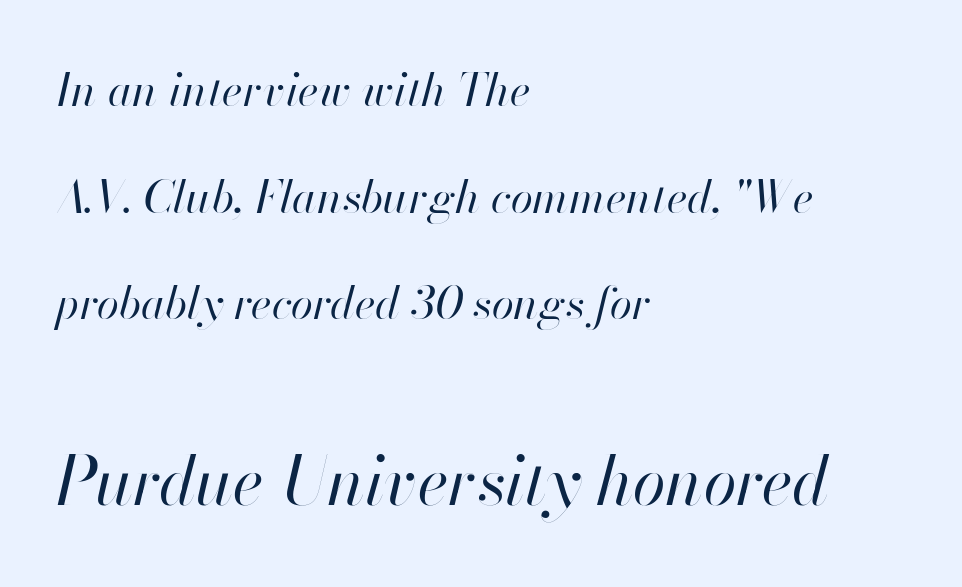
Q: Is the text bold? A: No.
Q: Is the text italic (slanted)? A: Yes, it leans right by about 13 degrees.
Q: Is the text underlined? A: No.
Q: How is the paragraph aligned? A: Left-aligned.
Q: Is the spacing between letters normal or unusually wide? A: Normal.
Q: Is the spacing between lines tight, normal or loose? A: Loose.
Q: Which block of text is set in a larger size, the first (top) or the second (bottom)? A: The second (bottom) one.
Q: Width (condensed, normal, or wide)? A: Normal.
Q: Stroke contrast? A: High.
Q: x-height? A: Small.
Q: Monospaced? A: No.
